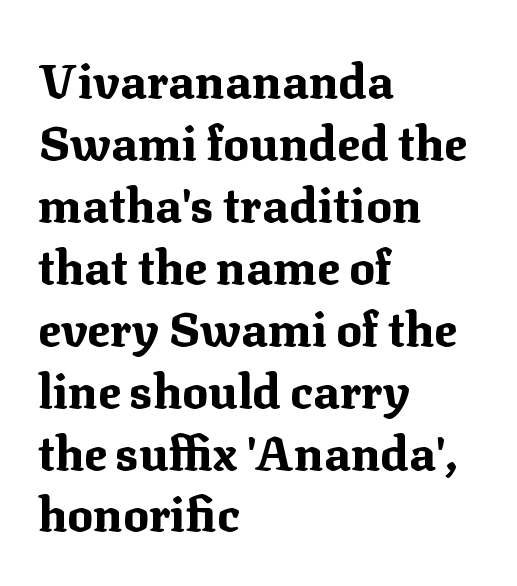
This sample has the flowing, uneven cadence of proportional lettering. I'd call this a serif setting — the letters wear small feet. One glance says typical: line gaps are just what's usual. The letters stand straight up with perfectly vertical stems. Has an underline been added? It has not.
